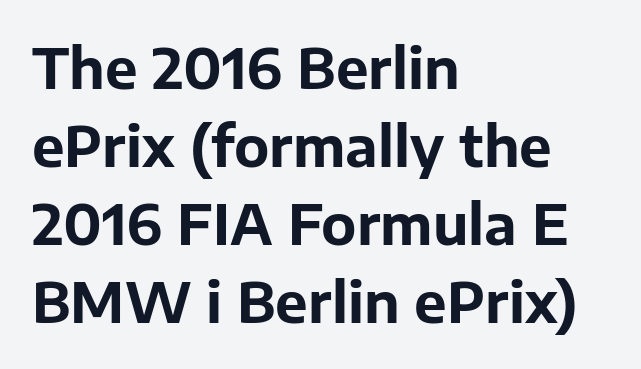
The image shows 55 px bold sans-serif type, upright; set left-aligned, normal line spacing (1.42x), normal letter spacing, not underlined; low stroke contrast and a medium x-height.
